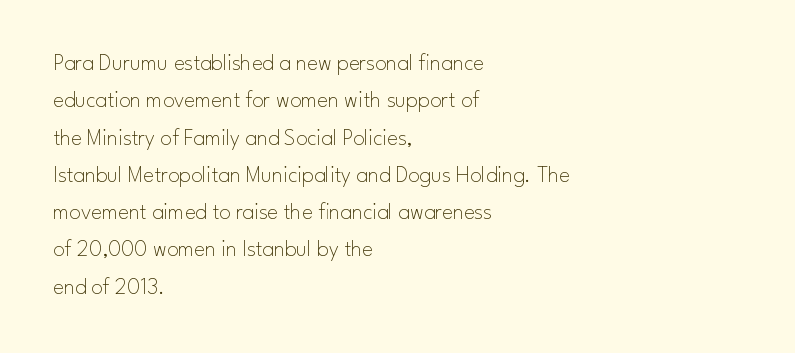
Q: Is the text bold? A: No.
Q: Is the text italic (slanted)? A: No, it is upright.
Q: Is the text underlined? A: No.
Q: How is the paragraph aligned? A: Left-aligned.
Q: Is the spacing between letters normal or unusually wide? A: Normal.
Q: Is the spacing between lines tight, normal or loose? A: Normal.
